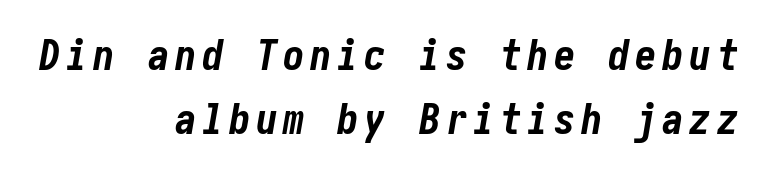
Q: Is the text bold? A: Yes.
Q: Is the text italic (slanted)? A: Yes, it leans right by about 10 degrees.
Q: Is the text underlined? A: No.
Q: How is the paragraph aligned? A: Right-aligned.
Q: Is the spacing between lines tight, normal or loose? A: Normal.
Q: Width (condensed, normal, or wide)? A: Condensed.
Q: Stroke contrast? A: Low.
Q: x-height? A: Medium.
